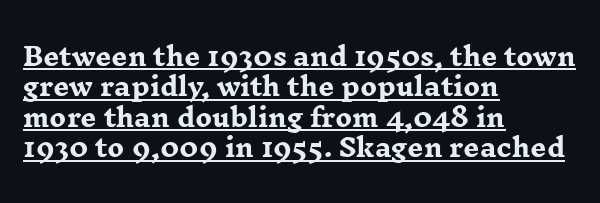
Q: Is the text bold? A: Yes.
Q: Is the text italic (slanted)? A: No, it is upright.
Q: Is the text underlined? A: Yes.
Q: How is the paragraph aligned? A: Left-aligned.
Q: Is the spacing between letters normal or unusually wide? A: Normal.
